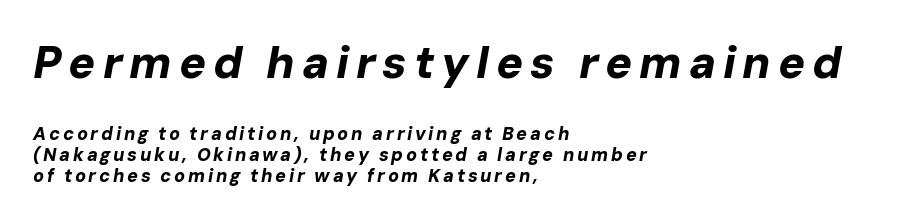
Q: Is the text bold? A: Yes.
Q: Is the text italic (slanted)? A: Yes, it leans right by about 10 degrees.
Q: Is the text underlined? A: No.
Q: How is the paragraph aligned? A: Left-aligned.
Q: Which block of text is set in a larger size, the first (top) or the second (bottom)? A: The first (top) one.
Q: Width (condensed, normal, or wide)? A: Normal.
Q: Stroke contrast? A: Low.
Q: x-height? A: Medium.
Q: Monospaced? A: No.
